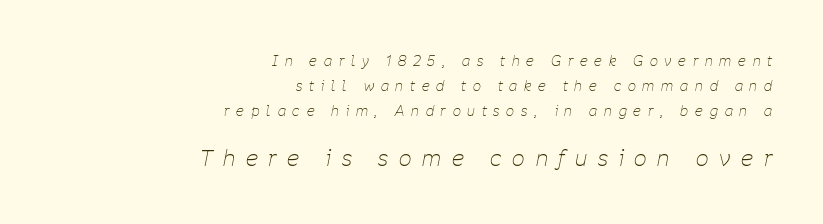
Check the space under the baseline: it is left empty. Which margin do the lines hug? The right one — the left edge is uneven. Of the two passages, the one underneath uses the larger point size. Does extra space separate the letters? Yes, quite a lot of it. The typeface has the unassuming heft of standard copy or less. This sample uses an oblique cut, with every glyph tilted off the vertical.
